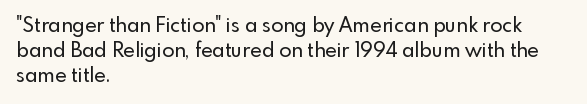
{"italic": "no", "underline": "no", "align": "left", "line_spacing": "normal", "line_spacing_ratio": 1.26, "letter_spacing": "normal", "letter_spacing_em": 0.0, "glyph_px": 20}
